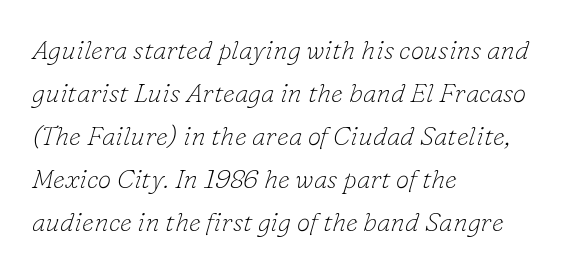
Glance below the letters and you will spot only blank space. Counters stay open thanks to moderate or lighter strokes. Slant detected: the letters are inclined. The passage is arranged the way most books set body copy — flush left.
